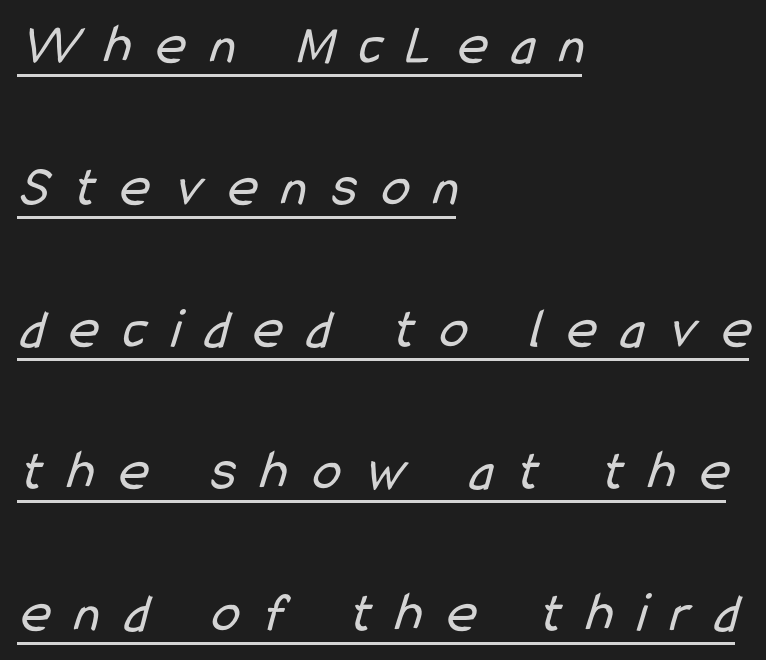
The image shows 57 px regular-weight, condensed sans-serif type; set left-aligned, loose line spacing (2.49x), unusually wide letter spacing (+0.43 em), underlined; low stroke contrast and a medium x-height.
